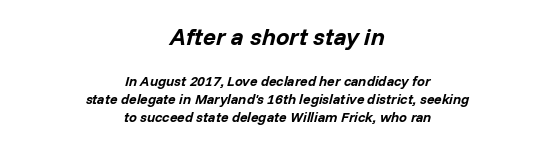
The image shows 24 px bold type, italic (leaning right); set centered, normal line spacing (1.31x), normal letter spacing, not underlined; the first (top) block is 1.71x larger.
